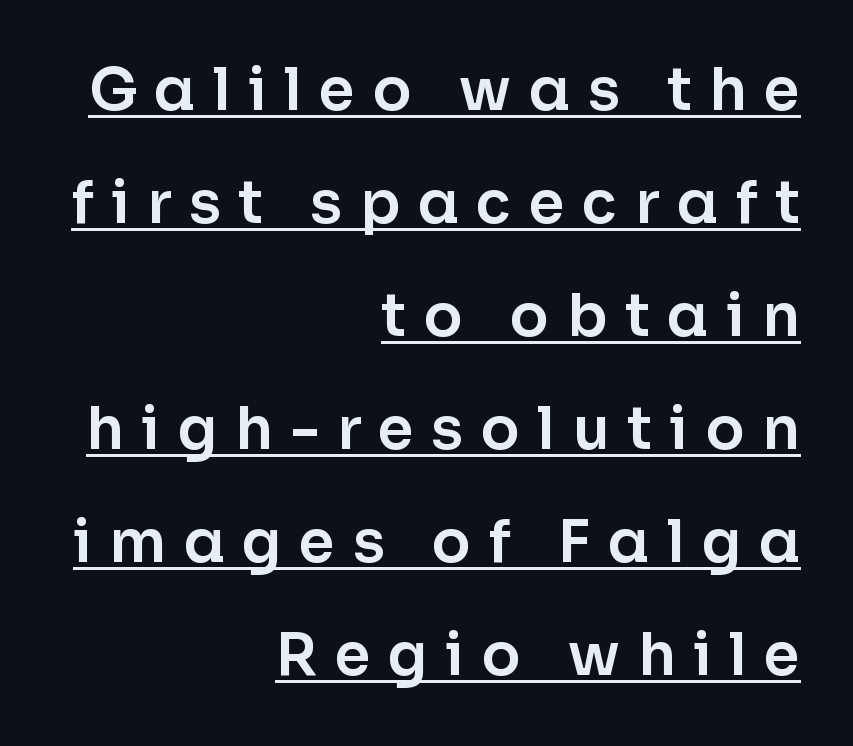
{"serif": "no", "italic": "no", "width": "normal", "stroke_contrast": "low", "x_height": "medium", "monospaced": "no", "underline": "yes", "align": "right", "line_spacing": "loose", "line_spacing_ratio": 1.95, "letter_spacing": "wide", "letter_spacing_em": 0.3, "glyph_px": 58}
